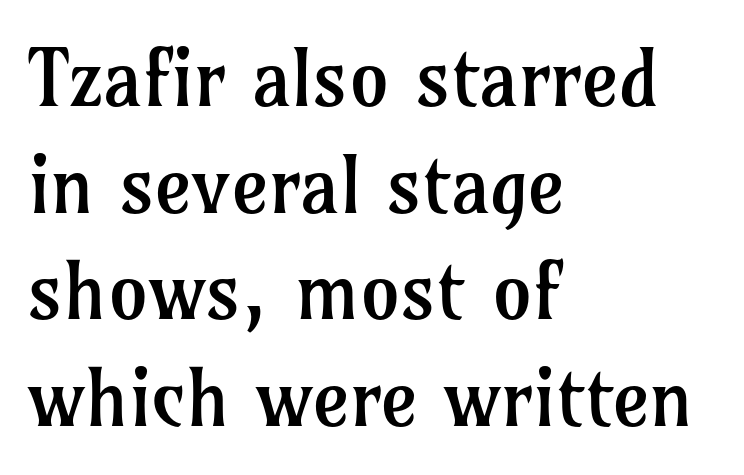
{"serif": "yes", "italic": "no", "bold": "no", "weight": "regular", "width": "normal", "stroke_contrast": "low", "x_height": "medium", "monospaced": "no", "underline": "no", "align": "left", "line_spacing": "normal", "line_spacing_ratio": 1.35, "letter_spacing": "normal", "letter_spacing_em": 0.0, "glyph_px": 79}
